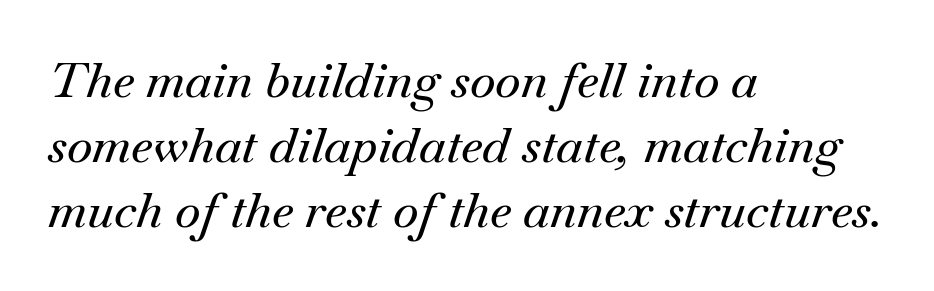
The image shows 49 px serif type, italic (leaning right); set left-aligned, normal line spacing (1.33x), normal letter spacing, not underlined; medium stroke contrast and a small x-height.
